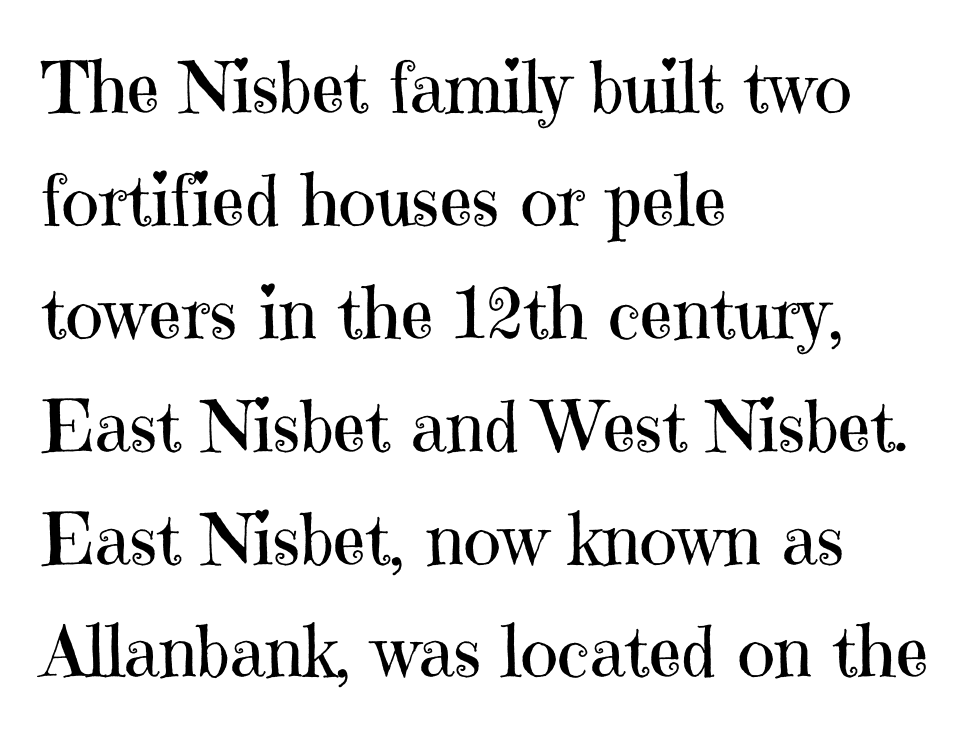
The image shows 71 px regular-weight serif type, upright; set left-aligned, normal line spacing (1.59x), normal letter spacing, not underlined; high stroke contrast and a medium x-height.
